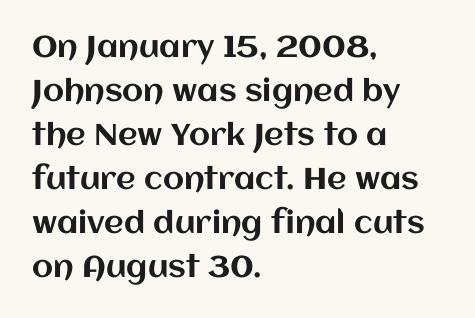
Q: Is the text italic (slanted)? A: No, it is upright.
Q: Is the text underlined? A: No.
Q: How is the paragraph aligned? A: Left-aligned.
Q: Is the spacing between letters normal or unusually wide? A: Normal.
Q: Is the spacing between lines tight, normal or loose? A: Normal.
Q: Width (condensed, normal, or wide)? A: Normal.
Q: Stroke contrast? A: Medium.
Q: x-height? A: Large.
Q: Monospaced? A: No.
